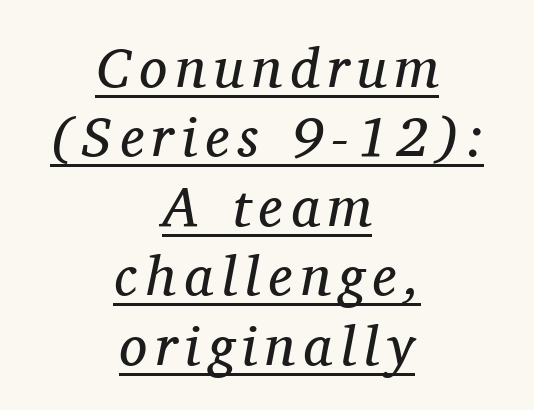
{"serif": "yes", "italic": "yes", "lean": "right", "slant_degrees": 11, "bold": "no", "weight": "regular", "width": "normal", "stroke_contrast": "medium", "x_height": "medium", "monospaced": "no", "underline": "yes", "align": "center", "line_spacing_ratio": 1.24, "glyph_px": 56}
